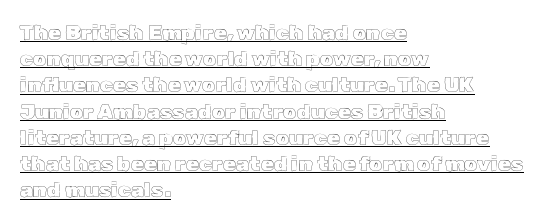
The lettering stays uniformly vertical, giving the passage a roman look. The paragraph has a hard left edge and a soft right edge. Honestly, the underline is the first thing you notice here. The type is set solid horizontally, with unmodified tracking. Baseline-to-baseline distance is the conventional proportion of letter height.
